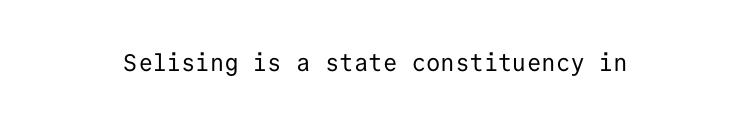
The image shows 24 px text type, upright; set normal letter spacing, not underlined.
